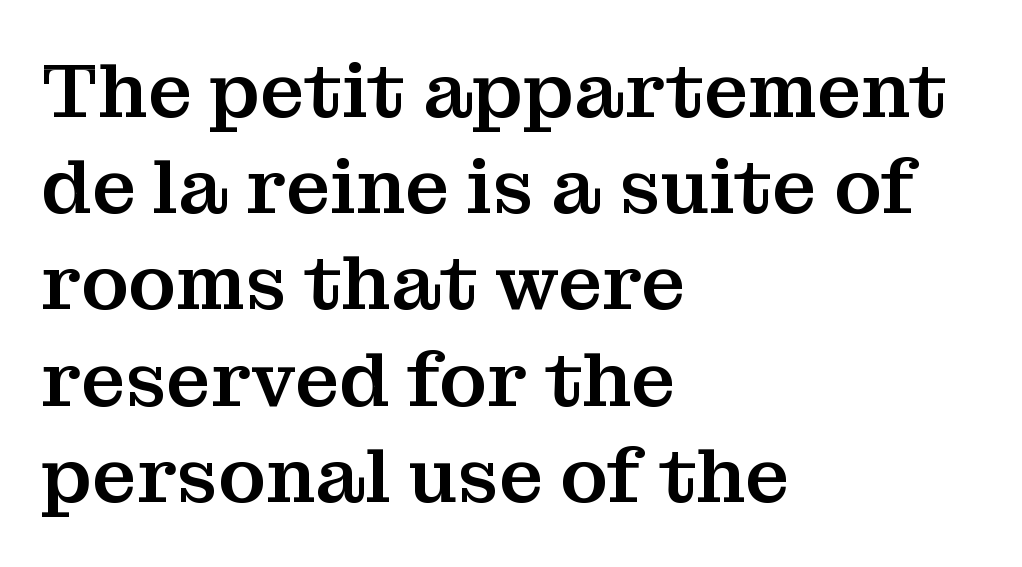
The image shows 77 px serif type, upright; set left-aligned, normal line spacing (1.25x), normal letter spacing, not underlined; medium stroke contrast and a medium x-height.
